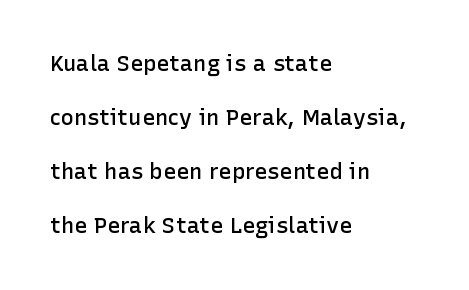
Any mark beneath the type? The region is blank. Style check: upright. The space between consecutive lines is lavish. Compared with an ordinary text face, these strokes are moderately heavier — a semibold. What stands out about the letter spacing? Nothing — it is the standard amount.
